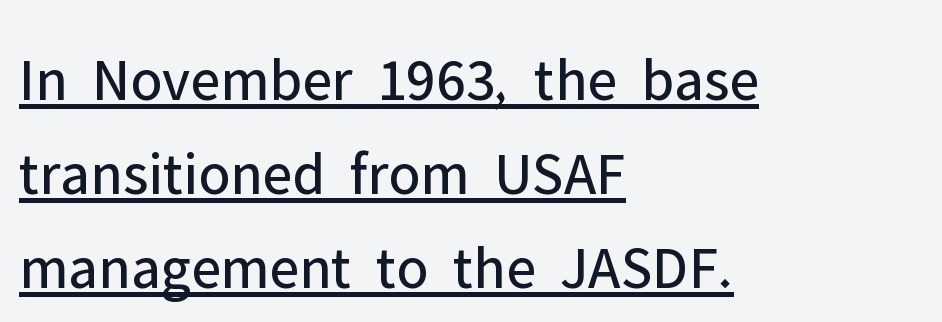
Q: Is the text bold? A: No.
Q: Is the text italic (slanted)? A: No, it is upright.
Q: Is the typeface a serif or a sans-serif typeface? A: Sans-serif.
Q: Is the text underlined? A: Yes.
Q: How is the paragraph aligned? A: Left-aligned.
Q: Is the spacing between letters normal or unusually wide? A: Normal.
Q: Is the spacing between lines tight, normal or loose? A: Normal.
Q: Width (condensed, normal, or wide)? A: Normal.
Q: Stroke contrast? A: Low.
Q: x-height? A: Medium.
Q: Monospaced? A: No.
